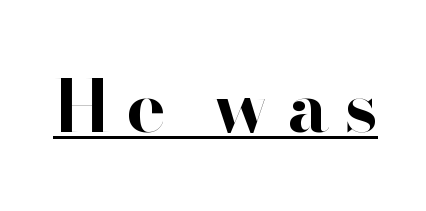
The image shows 73 px bold sans-serif type, upright; set unusually wide letter spacing (+0.2 em), underlined; high stroke contrast and a small x-height.
